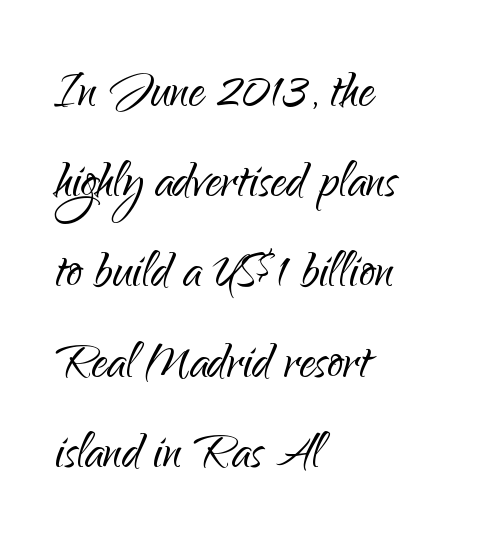
This rendering features lettering with no underline. A normal amount of white space separates one row of letters from the next. These lines are set flush left with a ragged right edge. No extra ink here — the face is not bold.
